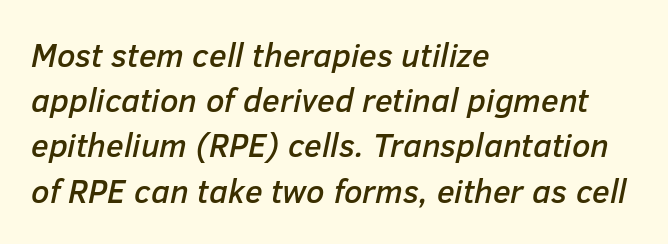
Q: Is the text italic (slanted)? A: Yes, it leans right by about 12 degrees.
Q: Is the text underlined? A: No.
Q: How is the paragraph aligned? A: Left-aligned.
Q: Is the spacing between letters normal or unusually wide? A: Normal.
Q: Is the spacing between lines tight, normal or loose? A: Normal.
Q: Width (condensed, normal, or wide)? A: Normal.
Q: Stroke contrast? A: Low.
Q: x-height? A: Medium.
Q: Monospaced? A: No.
